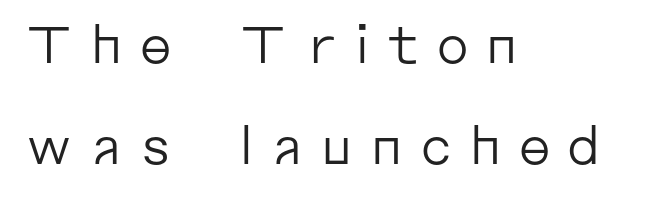
{"serif": "no", "italic": "no", "bold": "no", "weight": "regular", "width": "normal", "stroke_contrast": "low", "x_height": "medium", "monospaced": "no", "underline": "no", "align": "left", "line_spacing": "loose", "line_spacing_ratio": 1.95, "letter_spacing": "wide", "letter_spacing_em": 0.31, "glyph_px": 52}
